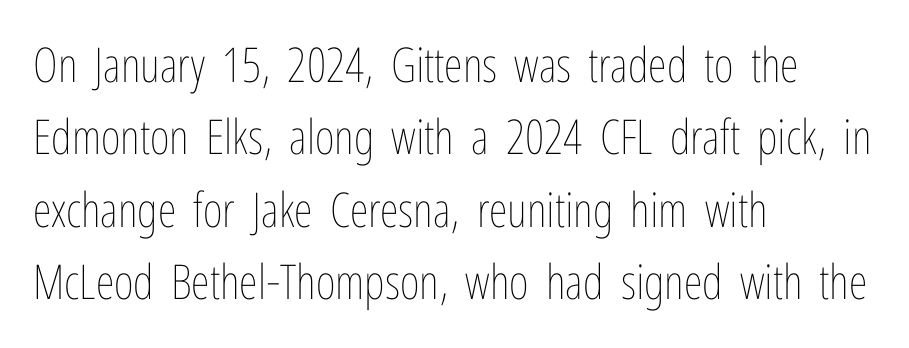
Nobody drew a line under any word here. How are the letters spaced? Ordinarily, with no added tracking. Counters stay open thanks to moderate or lighter strokes. The face used here is proportionally spaced, like ordinary book or web type.
